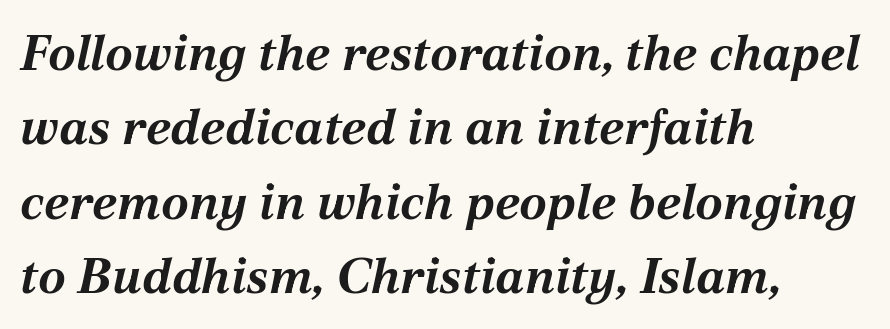
Line starts are locked; line ends wander. The gaps between neighbouring characters are ordinary and unremarkable. Decoration check: the copy has no underline. Notice how thick the strokes are: this is what a full bold looks like.
